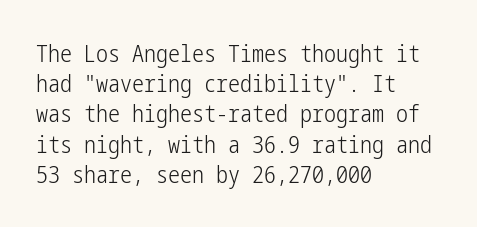
The image shows 24 px text type, upright; set left-aligned, normal line spacing (1.26x), normal letter spacing, not underlined.
